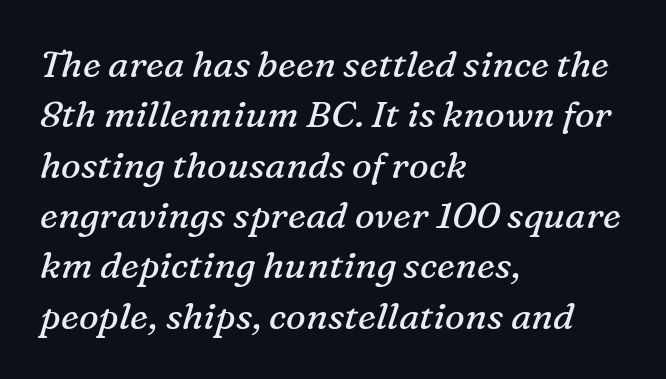
Character widths vary here, with narrow letters taking less room than wide ones. This sample keeps an unexceptional amount of space between lines. Every row of glyphs begins at an identical x-position on the left. The area under the type is left untouched.
